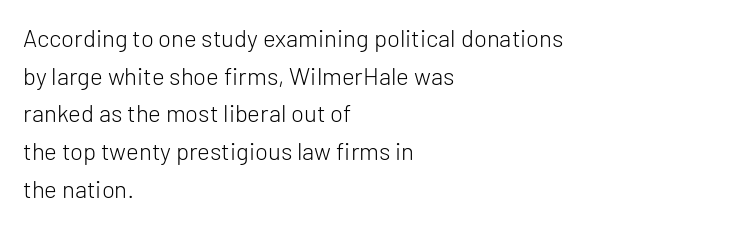
Q: Is the text bold? A: No.
Q: Is the text italic (slanted)? A: No, it is upright.
Q: Is the text underlined? A: No.
Q: How is the paragraph aligned? A: Left-aligned.
Q: Is the spacing between letters normal or unusually wide? A: Normal.
Q: Is the spacing between lines tight, normal or loose? A: Normal.
